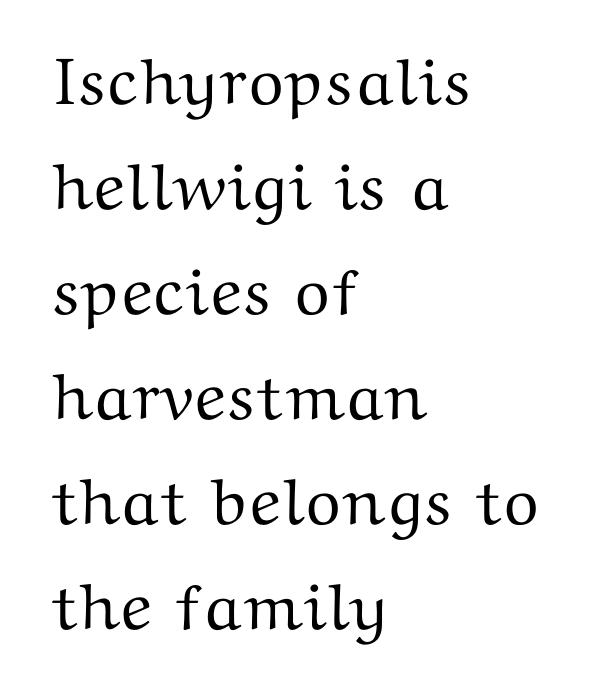
{"serif": "yes", "italic": "no", "width": "wide", "stroke_contrast": "medium", "x_height": "medium", "monospaced": "no", "underline": "no", "align": "left", "line_spacing": "normal", "line_spacing_ratio": 1.59, "letter_spacing": "normal", "letter_spacing_em": 0.0, "glyph_px": 66}
